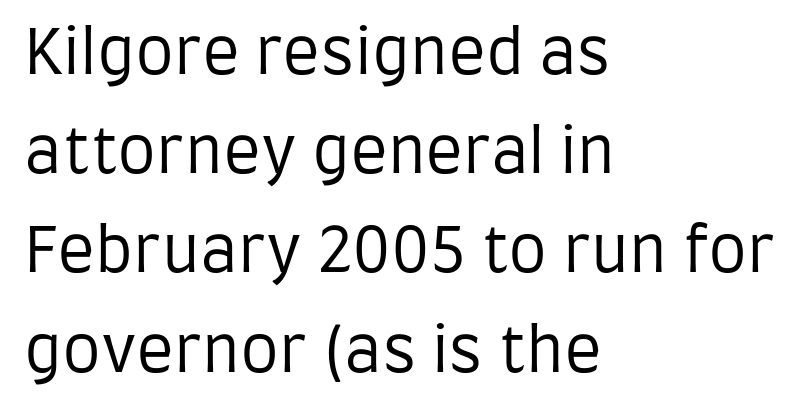
{"serif": "no", "italic": "no", "bold": "no", "weight": "regular", "width": "condensed", "stroke_contrast": "low", "x_height": "large", "monospaced": "no", "underline": "no", "align": "left", "line_spacing": "normal", "line_spacing_ratio": 1.6, "letter_spacing": "normal", "letter_spacing_em": 0.0, "glyph_px": 62}
